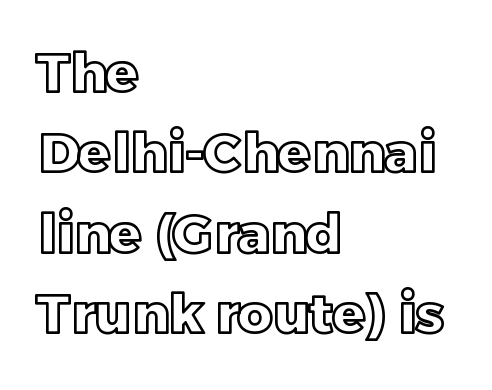
{"italic": "no", "width": "normal", "x_height": "large", "monospaced": "no", "underline": "no", "align": "left", "line_spacing": "normal", "line_spacing_ratio": 1.49, "letter_spacing": "normal", "letter_spacing_em": 0.0, "glyph_px": 54}
